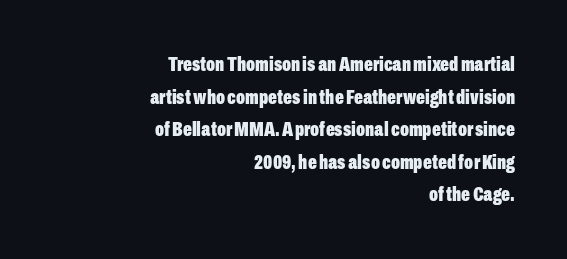
{"italic": "no", "bold": "yes", "underline": "no", "align": "right", "line_spacing": "normal", "line_spacing_ratio": 1.55, "letter_spacing": "normal", "letter_spacing_em": 0.0, "glyph_px": 21}
